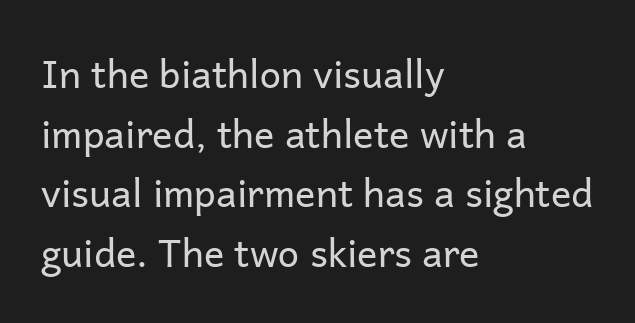
Q: Is the text bold? A: No.
Q: Is the text italic (slanted)? A: No, it is upright.
Q: Is the typeface a serif or a sans-serif typeface? A: Sans-serif.
Q: Is the text underlined? A: No.
Q: How is the paragraph aligned? A: Left-aligned.
Q: Is the spacing between letters normal or unusually wide? A: Normal.
Q: Is the spacing between lines tight, normal or loose? A: Normal.
Q: Width (condensed, normal, or wide)? A: Normal.
Q: Stroke contrast? A: Low.
Q: x-height? A: Medium.
Q: Monospaced? A: No.
